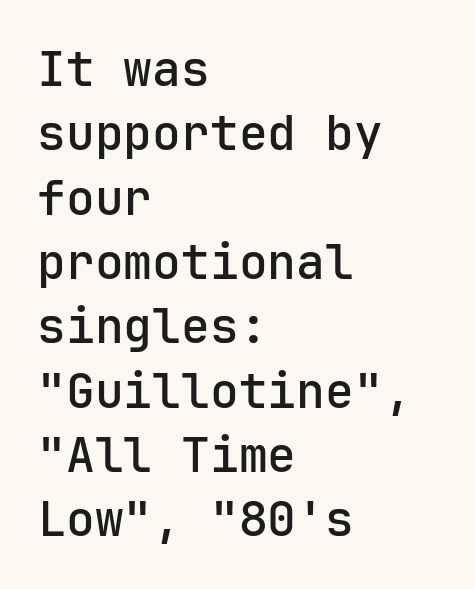
The leading is moderate, giving the passage an even texture. Line beginnings align vertically; line endings do not. A typesetter would call this monospace, since all characters share one set width. The passage shown is typeset with a sans-serif family.
